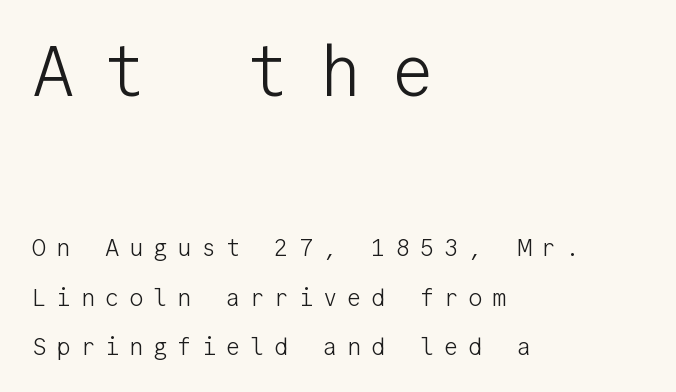
The image shows 71 px light sans-serif type, upright, monospaced; set left-aligned, loose line spacing (2.05x), unusually wide letter spacing (+0.41 em), not underlined; the first (top) block is 2.96x larger; low stroke contrast and a medium x-height.
